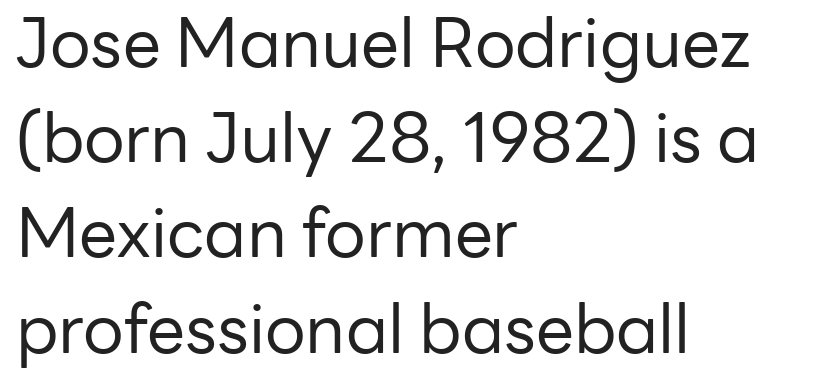
Q: Is the text bold? A: No.
Q: Is the text italic (slanted)? A: No, it is upright.
Q: Is the typeface a serif or a sans-serif typeface? A: Sans-serif.
Q: Is the text underlined? A: No.
Q: How is the paragraph aligned? A: Left-aligned.
Q: Is the spacing between letters normal or unusually wide? A: Normal.
Q: Is the spacing between lines tight, normal or loose? A: Normal.
Q: Width (condensed, normal, or wide)? A: Normal.
Q: Stroke contrast? A: Low.
Q: x-height? A: Medium.
Q: Monospaced? A: No.
